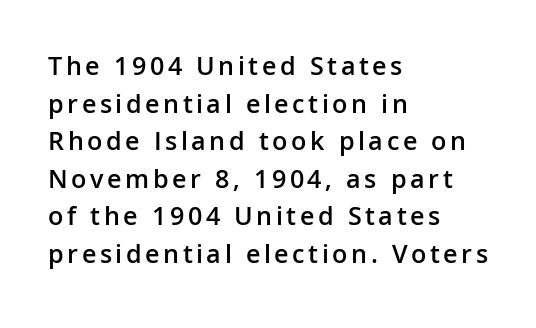
Q: Is the text bold? A: Semi-bold.
Q: Is the text italic (slanted)? A: No, it is upright.
Q: Is the text underlined? A: No.
Q: How is the paragraph aligned? A: Left-aligned.
Q: Is the spacing between lines tight, normal or loose? A: Normal.
